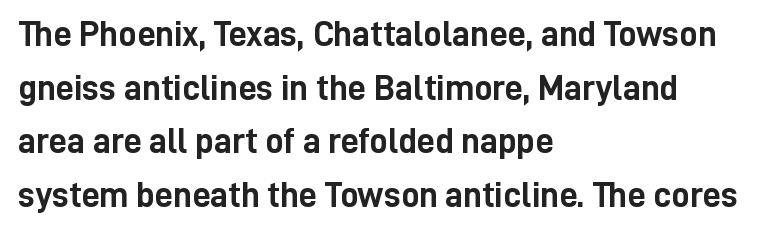
The image shows 36 px semibold, condensed sans-serif type, upright; set left-aligned, normal line spacing (1.49x), normal letter spacing, not underlined; low stroke contrast and a medium x-height.
